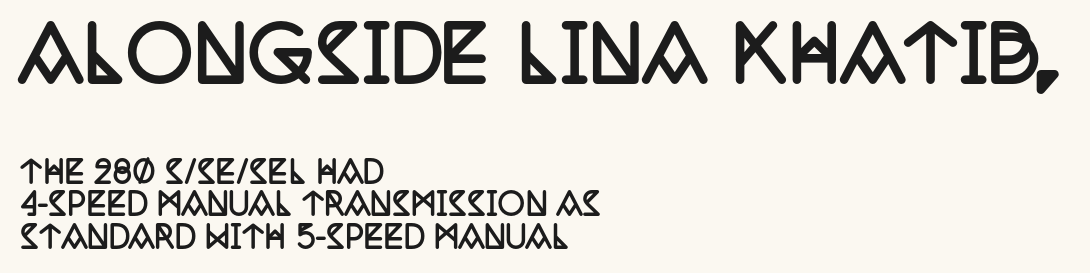
{"serif": "yes", "italic": "no", "bold": "yes", "weight": "semibold", "width": "condensed", "stroke_contrast": "low", "x_height": "large", "monospaced": "no", "underline": "no", "align": "left", "line_spacing": "tight", "line_spacing_ratio": 1.07, "letter_spacing": "normal", "letter_spacing_em": 0.0, "larger_block": "first", "size_ratio": 2.47, "glyph_px": 74}
